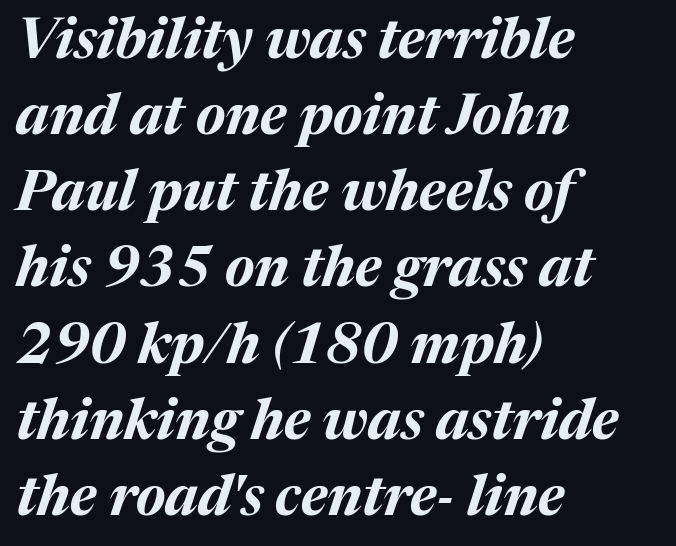
Note the varied advance widths — an 'i' is clearly narrower than an 'm'. Notice how descenders clear the ascenders below comfortably — that's standard leading. The horizontal fit of the characters is conventional and even. Caption: multi-line text, flush left, ragged right. Compared with ordinary roman type, these characters are visibly tilted.
